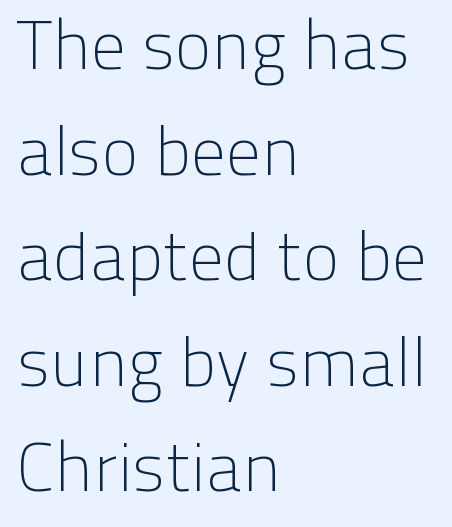
{"serif": "no", "italic": "no", "bold": "no", "weight": "light", "width": "normal", "stroke_contrast": "low", "x_height": "medium", "monospaced": "no", "underline": "no", "align": "left", "line_spacing": "normal", "line_spacing_ratio": 1.53, "letter_spacing": "normal", "letter_spacing_em": 0.0, "glyph_px": 69}
